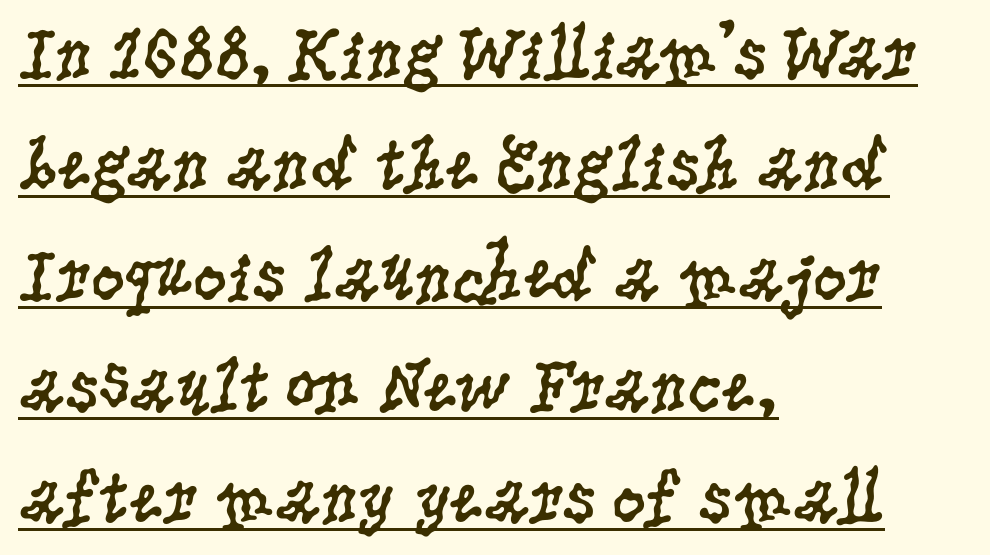
Q: Is the text bold? A: No.
Q: Is the typeface a serif or a sans-serif typeface? A: Serif.
Q: Is the text underlined? A: Yes.
Q: How is the paragraph aligned? A: Left-aligned.
Q: Is the spacing between letters normal or unusually wide? A: Normal.
Q: Is the spacing between lines tight, normal or loose? A: Normal.
Q: Width (condensed, normal, or wide)? A: Condensed.
Q: Stroke contrast? A: Low.
Q: x-height? A: Large.
Q: Monospaced? A: No.
